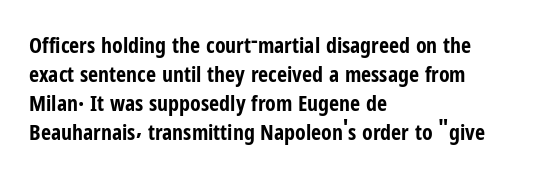
The image shows 22 px bold type, upright; set left-aligned, normal line spacing (1.32x), normal letter spacing, not underlined.
